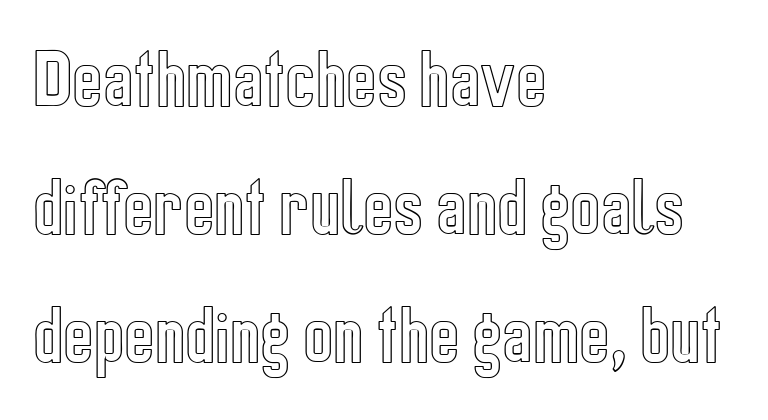
The image shows 64 px condensed type, upright; set left-aligned, loose line spacing (2.0x), normal letter spacing, not underlined; a medium x-height.
